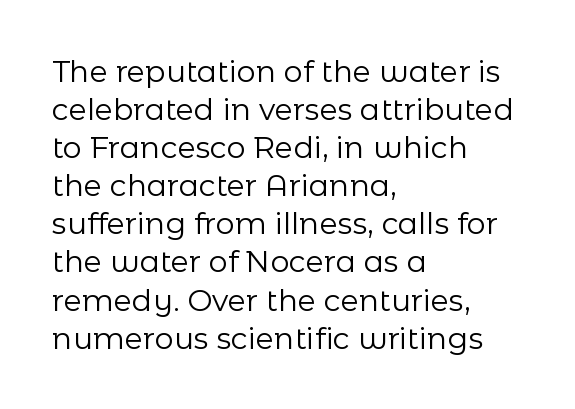
Stems and bowls with no extra thickness — not bold. You could call the tracking neutral — neither tight nor loose. Is this a fixed-width face? No — the glyphs have proportional, varying widths. The font family rendered here belongs to the sans-serif group.
